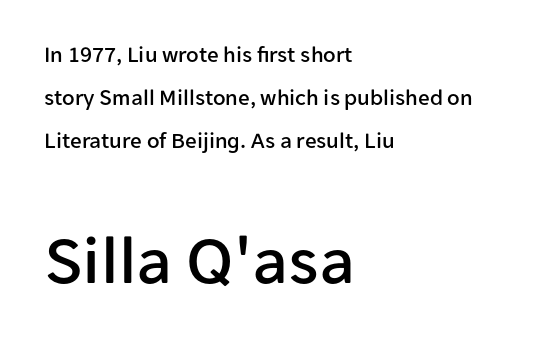
The image shows 69 px sans-serif type, upright; set left-aligned, line spacing 1.88x, normal letter spacing, not underlined; the second (bottom) block is 3.0x larger; low stroke contrast and a medium x-height.
